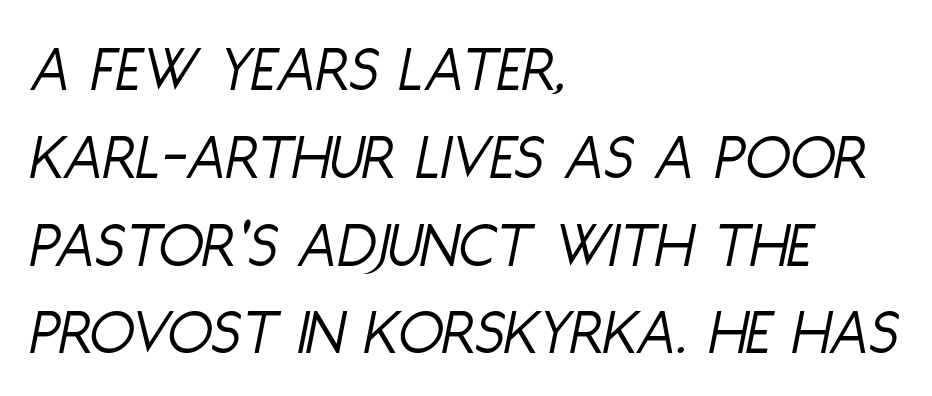
The image shows 66 px light, condensed type, italic (leaning right); set left-aligned, normal line spacing (1.33x), normal letter spacing, not underlined; low stroke contrast and a large x-height.
